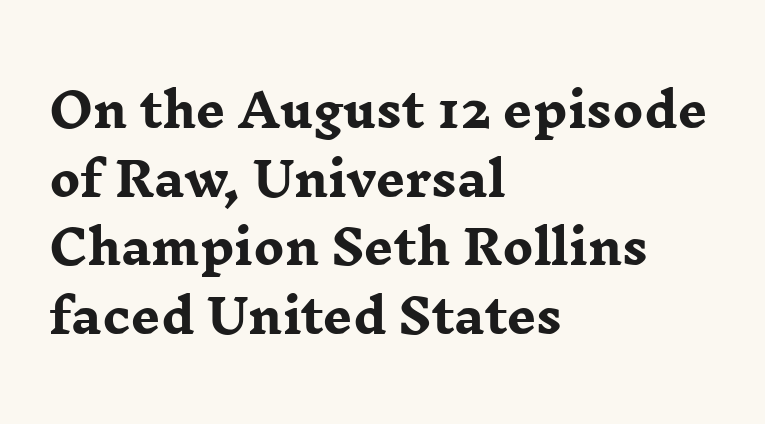
{"serif": "yes", "italic": "no", "bold": "yes", "weight": "heavy", "width": "wide", "stroke_contrast": "low", "x_height": "medium", "monospaced": "no", "underline": "no", "align": "left", "line_spacing": "normal", "line_spacing_ratio": 1.49, "letter_spacing": "normal", "letter_spacing_em": 0.0, "glyph_px": 46}
